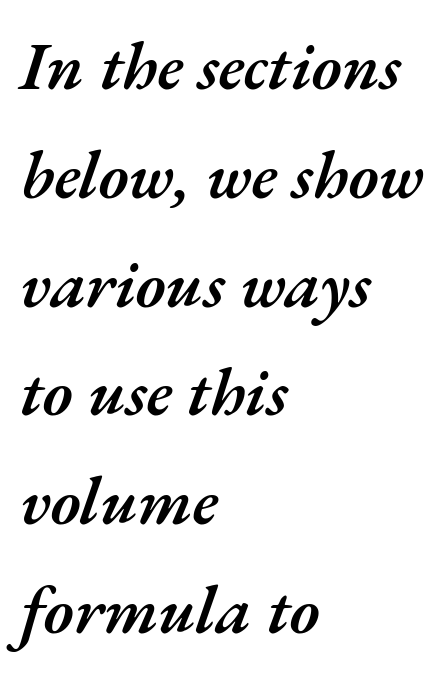
{"italic": "yes", "lean": "right", "slant_degrees": 17, "bold": "semi", "weight": "semibold", "width": "normal", "stroke_contrast": "medium", "x_height": "small", "monospaced": "no", "underline": "no", "align": "left", "line_spacing": "normal", "line_spacing_ratio": 1.6, "letter_spacing": "normal", "letter_spacing_em": 0.0, "glyph_px": 68}
